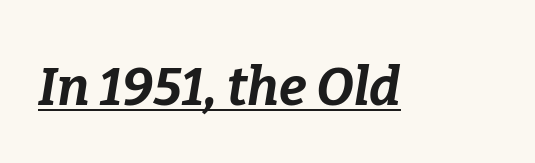
{"italic": "yes", "lean": "right", "slant_degrees": 9, "bold": "yes", "weight": "bold", "width": "normal", "stroke_contrast": "low", "x_height": "medium", "monospaced": "no", "underline": "yes", "letter_spacing": "normal", "letter_spacing_em": 0.0, "glyph_px": 53}
